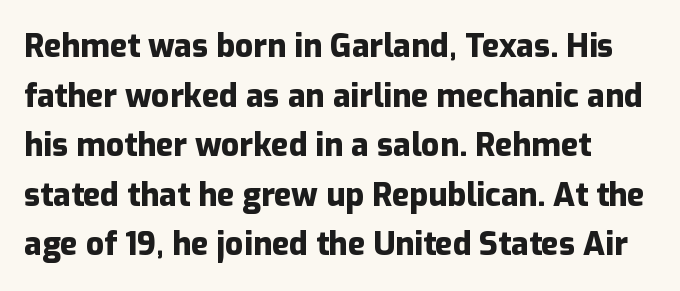
{"serif": "no", "italic": "no", "bold": "yes", "weight": "heavy", "width": "normal", "stroke_contrast": "low", "x_height": "medium", "monospaced": "no", "underline": "no", "align": "left", "line_spacing": "normal", "line_spacing_ratio": 1.55, "letter_spacing": "normal", "letter_spacing_em": 0.0, "glyph_px": 32}
